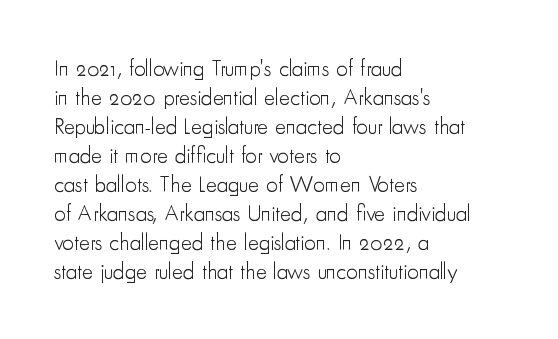
A typesetter would call this zero additional tracking. If you drew a line through each stem, it would be perfectly vertical. This block has exactly the height ordinary leading produces. Teacher's note: observe the even left margin — that is flush-left alignment. The area under the type is left untouched. This is not heavy type; no bold has been used.
